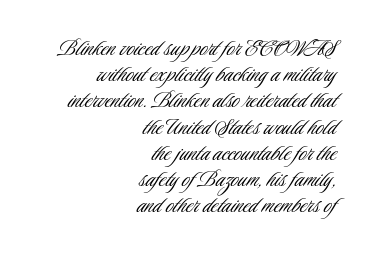
{"bold": "no", "underline": "no", "align": "right", "line_spacing": "tight", "line_spacing_ratio": 0.97, "letter_spacing": "normal", "letter_spacing_em": 0.0, "glyph_px": 27}
